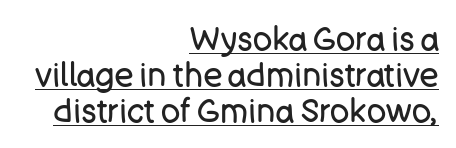
The image shows 32 px regular-weight sans-serif type, upright; set right-aligned, tight line spacing (1.12x), normal letter spacing, underlined; low stroke contrast and a large x-height.
